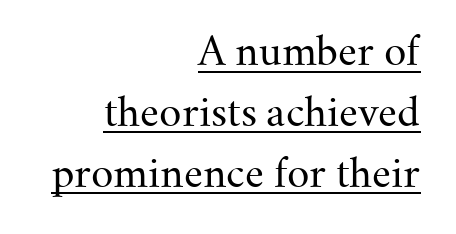
{"serif": "yes", "italic": "no", "bold": "no", "weight": "regular", "width": "normal", "stroke_contrast": "medium", "x_height": "small", "monospaced": "no", "underline": "yes", "align": "right", "line_spacing": "normal", "line_spacing_ratio": 1.56, "letter_spacing": "normal", "letter_spacing_em": 0.0, "glyph_px": 39}
